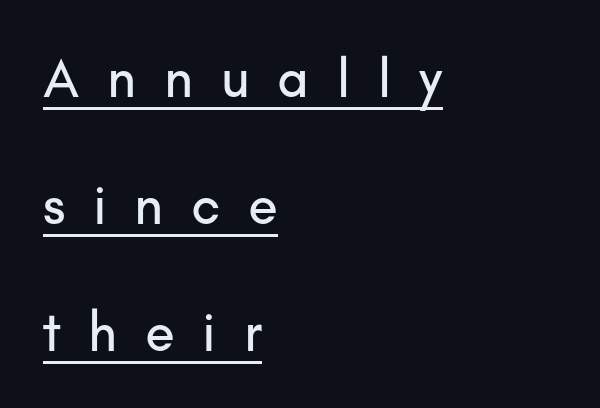
The image shows 55 px sans-serif type, upright; set left-aligned, loose line spacing (2.31x), unusually wide letter spacing (+0.5 em), underlined; low stroke contrast and a small x-height.
